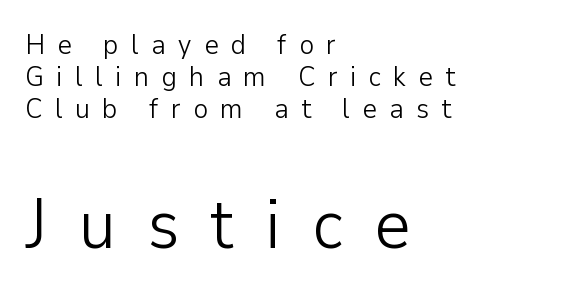
{"serif": "no", "italic": "no", "bold": "no", "weight": "light", "width": "normal", "stroke_contrast": "low", "x_height": "medium", "monospaced": "no", "underline": "no", "align": "left", "line_spacing": "tight", "line_spacing_ratio": 1.14, "letter_spacing": "wide", "letter_spacing_em": 0.44, "larger_block": "second", "size_ratio": 2.5, "glyph_px": 70}
